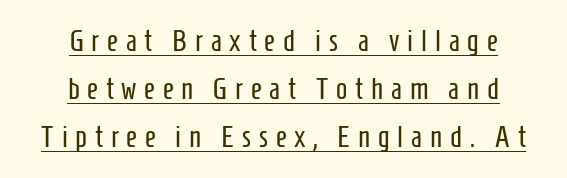
The image shows 30 px regular-weight, condensed sans-serif type, upright; set centered, normal line spacing (1.6x), unusually wide letter spacing (+0.26 em), underlined; low stroke contrast and a medium x-height.
